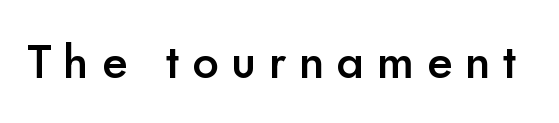
Heft: intermediate — a semibold. Stroke terminals: plain, sans-serif. These lines are rendered in a variable-pitch font. The type sits square on the baseline with zero lean. The gaps between neighbouring characters are conspicuously large. Glance below the letters and you will spot only blank space.
